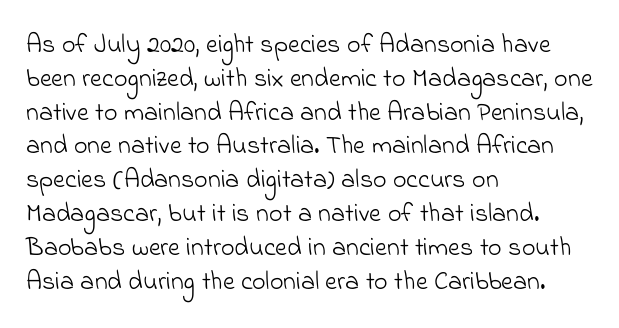
Heaviness? Minimal to ordinary, like unemphasized prose. The lines sit at an ordinary, default distance from one another. Nobody touched the tracking dial on this one. Line beginnings align vertically; line endings do not.
